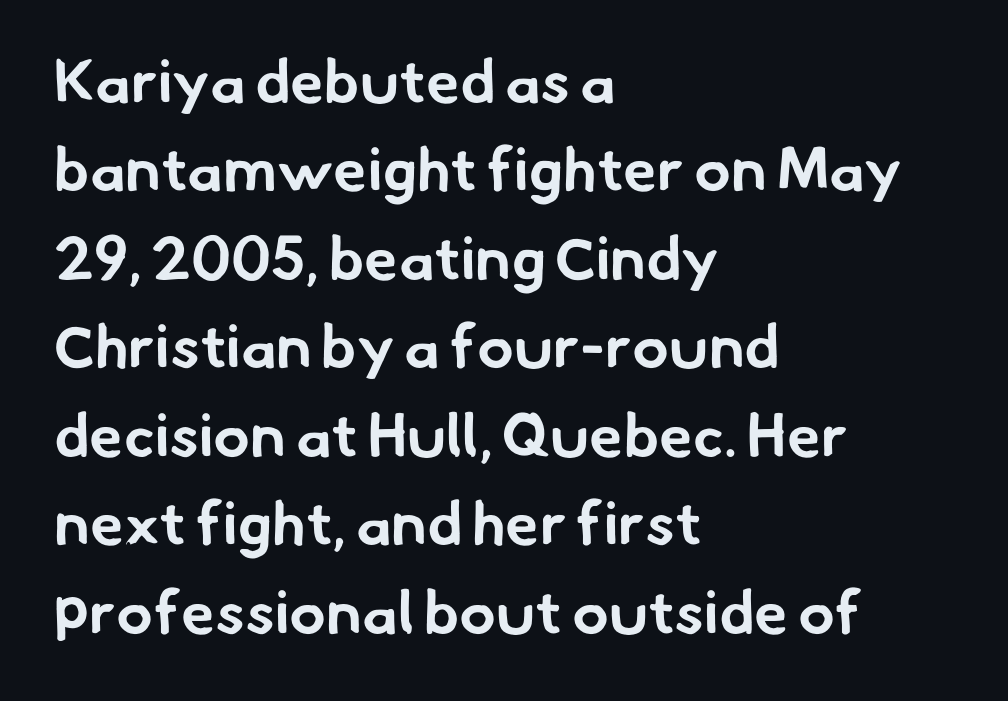
Each letter keeps its own natural width here, so spacing adapts to shape. The setting favours the left margin, as ordinary paragraphs usually do. Rule under the text: the space is simply empty. Unlike a traditional serif, this face leaves its strokes unadorned. Emphasis by weight is at full strength: bold.
